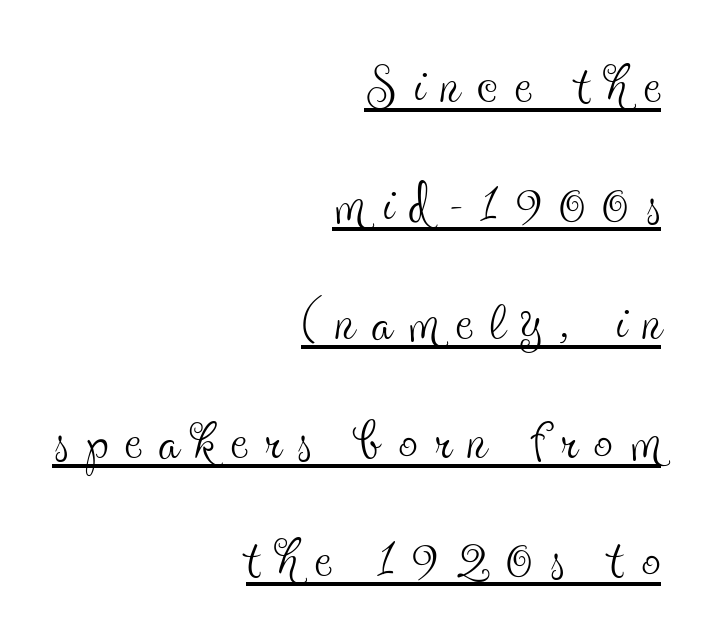
Q: Is the text bold? A: No.
Q: Is the typeface a serif or a sans-serif typeface? A: Serif.
Q: Is the text underlined? A: Yes.
Q: How is the paragraph aligned? A: Right-aligned.
Q: Is the spacing between letters normal or unusually wide? A: Unusually wide.
Q: Is the spacing between lines tight, normal or loose? A: Normal.
Q: Width (condensed, normal, or wide)? A: Condensed.
Q: x-height? A: Small.
Q: Monospaced? A: No.
